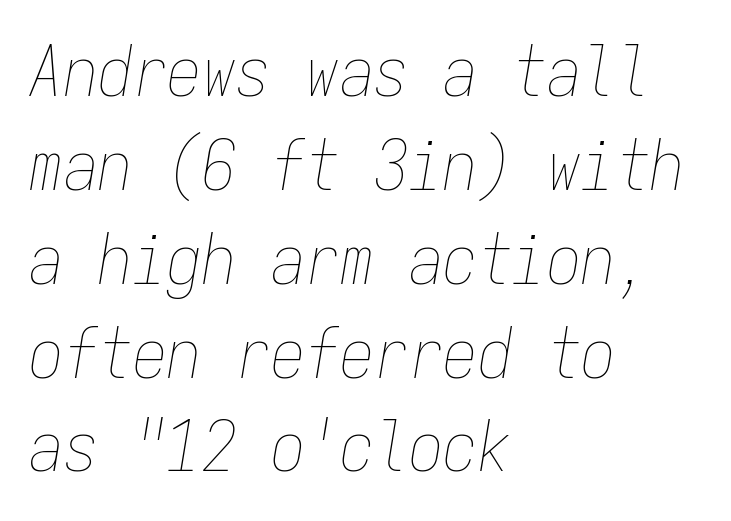
Whoever set this chose a conventional vertical rhythm. A typesetter would mark this as italic. Letters have the restrained weight of plain body copy at most. Looks like terminal output: every glyph gets an equal slot. The zone under the glyphs is completely vacant.
